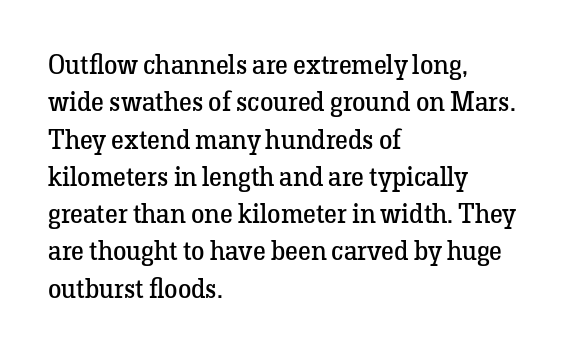
Q: Is the text bold? A: No.
Q: Is the text italic (slanted)? A: No, it is upright.
Q: Is the text underlined? A: No.
Q: How is the paragraph aligned? A: Left-aligned.
Q: Is the spacing between letters normal or unusually wide? A: Normal.
Q: Is the spacing between lines tight, normal or loose? A: Normal.
